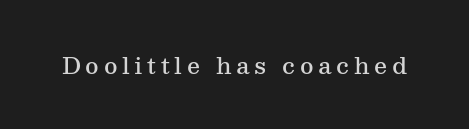
{"italic": "no", "bold": "semi", "underline": "no", "letter_spacing": "wide", "letter_spacing_em": 0.2, "glyph_px": 23}
